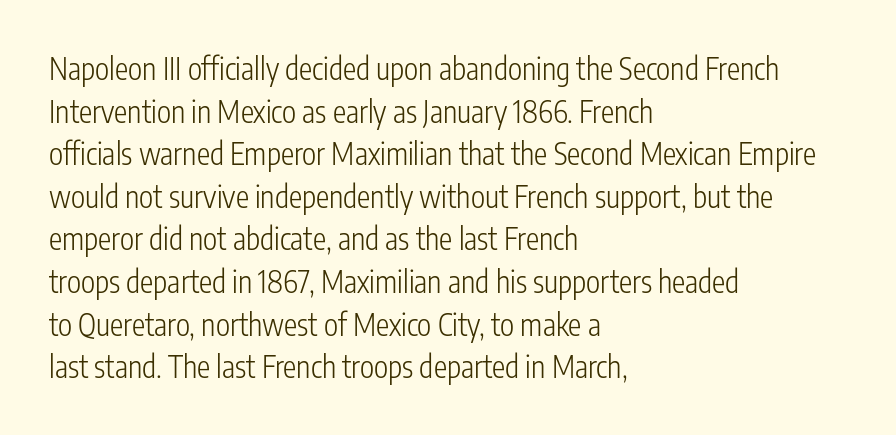
Q: Is the text bold? A: No.
Q: Is the text italic (slanted)? A: No, it is upright.
Q: Is the typeface a serif or a sans-serif typeface? A: Sans-serif.
Q: Is the text underlined? A: No.
Q: How is the paragraph aligned? A: Left-aligned.
Q: Is the spacing between letters normal or unusually wide? A: Normal.
Q: Is the spacing between lines tight, normal or loose? A: Normal.
Q: Width (condensed, normal, or wide)? A: Condensed.
Q: Stroke contrast? A: Low.
Q: x-height? A: Medium.
Q: Monospaced? A: No.
